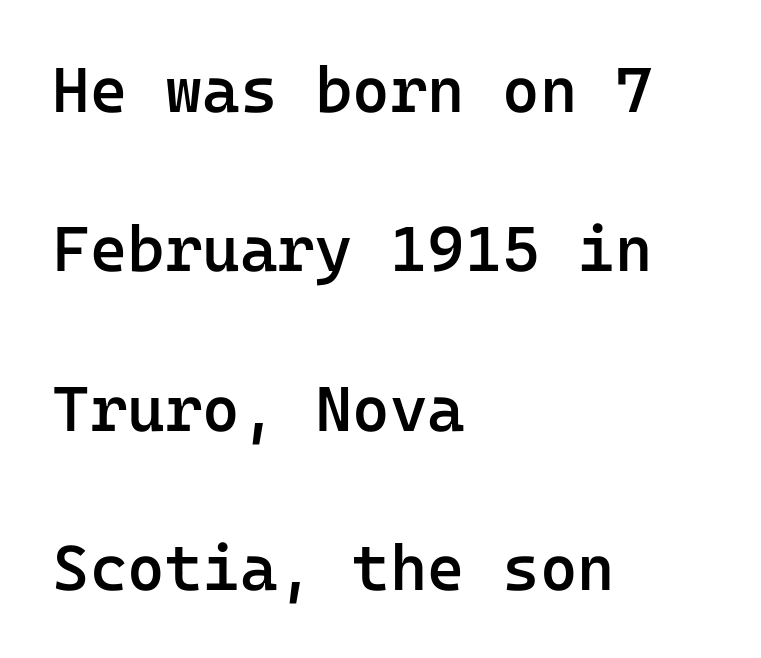
Short and long lines alike share a common starting point at left. Honestly, the rows look like they've been pulled way apart. What weight is shown? A semibold, between regular and bold. Italic: no, the glyphs are upright roman.
